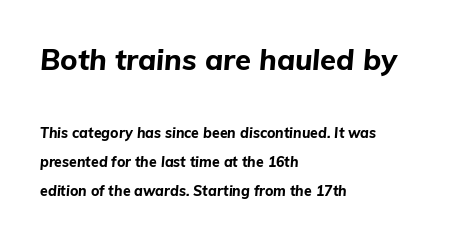
Q: Is the text bold? A: Yes.
Q: Is the text italic (slanted)? A: Yes, it leans right by about 5 degrees.
Q: Is the text underlined? A: No.
Q: How is the paragraph aligned? A: Left-aligned.
Q: Is the spacing between letters normal or unusually wide? A: Normal.
Q: Is the spacing between lines tight, normal or loose? A: Loose.
Q: Which block of text is set in a larger size, the first (top) or the second (bottom)? A: The first (top) one.
Q: Width (condensed, normal, or wide)? A: Normal.
Q: Stroke contrast? A: Low.
Q: x-height? A: Medium.
Q: Monospaced? A: No.
